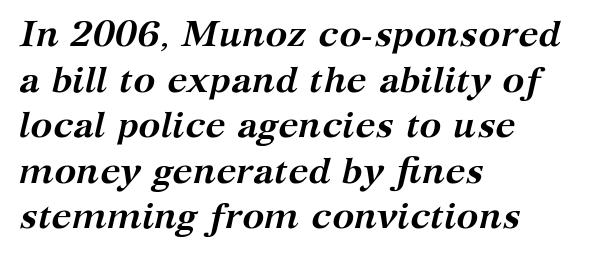
{"serif": "yes", "italic": "yes", "lean": "right", "slant_degrees": 12, "bold": "yes", "weight": "semibold", "width": "normal", "stroke_contrast": "medium", "x_height": "medium", "monospaced": "no", "underline": "no", "align": "left", "line_spacing_ratio": 1.23, "letter_spacing": "normal", "letter_spacing_em": 0.0, "glyph_px": 37}
